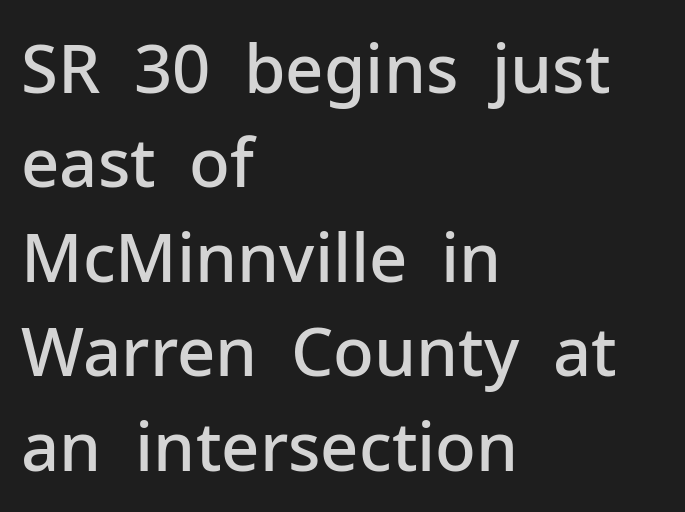
You can tell it's not italic because the verticals are truly vertical. Is the letter spacing exaggerated? No — it looks like the ordinary default. What weight is shown? A semibold, between regular and bold. Notice how the passage keeps a crisp vertical edge on the left only. This sample uses a sans-serif face. Honestly, the row spacing looks completely unremarkable.
